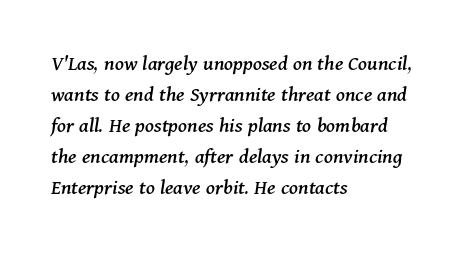
{"italic": "yes", "lean": "right", "slant_degrees": 11, "underline": "no", "align": "left", "line_spacing": "normal", "line_spacing_ratio": 1.41, "letter_spacing": "normal", "letter_spacing_em": 0.0, "glyph_px": 22}
